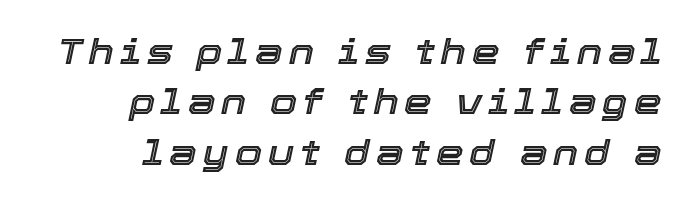
The letters advance in unequal steps, a hallmark of proportional type. Descenders hang freely into open space. Style check: oblique. Regular leading.
